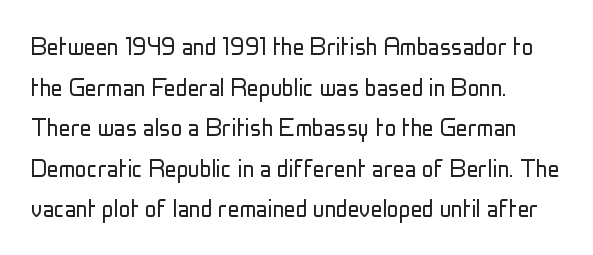
This sample is left-justified, so line endings fall wherever the words run out. On a weight scale, this lands at 450 or below. A typesetter would call this proportional, since set widths differ per character. The lettering holds an erect, upright posture throughout.
